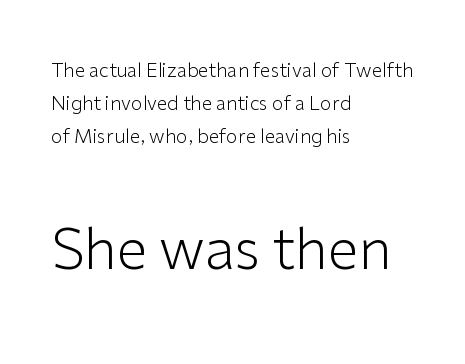
{"serif": "no", "italic": "no", "bold": "no", "weight": "light", "width": "normal", "stroke_contrast": "low", "x_height": "medium", "monospaced": "no", "underline": "no", "align": "left", "line_spacing_ratio": 1.74, "letter_spacing": "normal", "letter_spacing_em": 0.0, "larger_block": "second", "size_ratio": 2.95, "glyph_px": 56}
